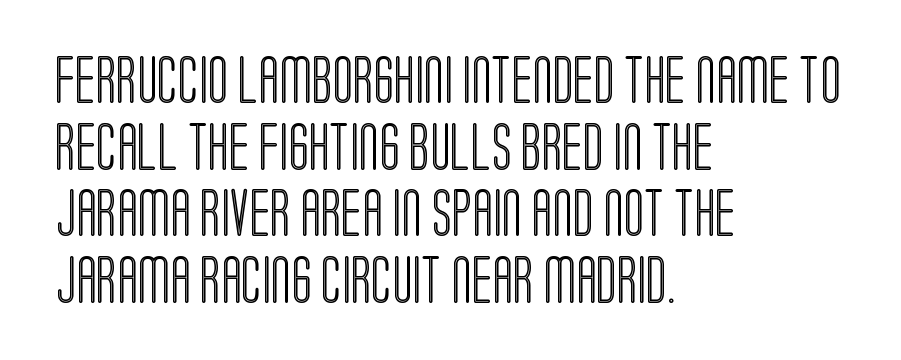
Q: Is the text italic (slanted)? A: No, it is upright.
Q: Is the text underlined? A: No.
Q: How is the paragraph aligned? A: Left-aligned.
Q: Is the spacing between letters normal or unusually wide? A: Normal.
Q: Is the spacing between lines tight, normal or loose? A: Normal.
Q: Width (condensed, normal, or wide)? A: Condensed.
Q: x-height? A: Large.
Q: Monospaced? A: No.
